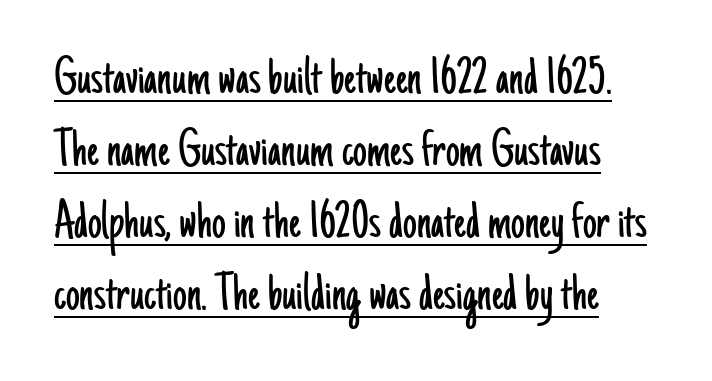
{"serif": "no", "italic": "no", "bold": "no", "weight": "light", "width": "condensed", "stroke_contrast": "low", "x_height": "small", "monospaced": "no", "underline": "yes", "line_spacing": "normal", "line_spacing_ratio": 1.31, "letter_spacing": "normal", "letter_spacing_em": 0.0, "glyph_px": 55}
